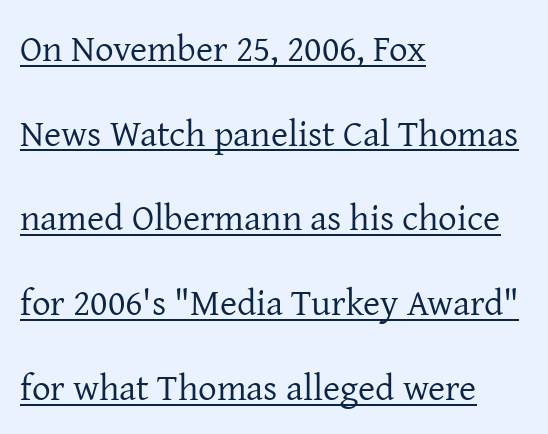
The image shows 37 px regular-weight serif type, upright; set left-aligned, loose line spacing (2.29x), normal letter spacing, underlined; low stroke contrast and a medium x-height.
